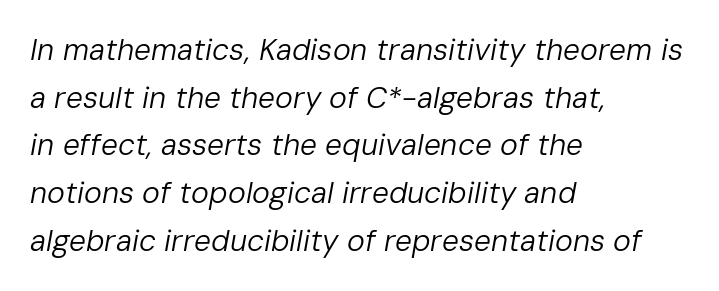
This sample is left-justified, so line endings fall wherever the words run out. These glyphs show unthickened strokes, regular width or finer. This sample keeps an unexceptional amount of space between lines. This sample has the flowing, uneven cadence of proportional lettering. The line texture is even and compact thanks to regular tracking. Glance below the letters and you will spot only blank space.
